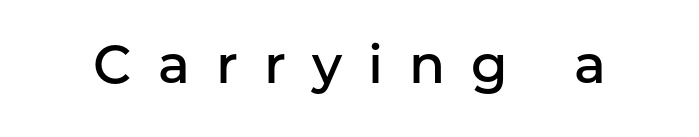
The image shows 53 px semibold sans-serif type, upright; set unusually wide letter spacing (+0.49 em), not underlined; low stroke contrast and a medium x-height.
